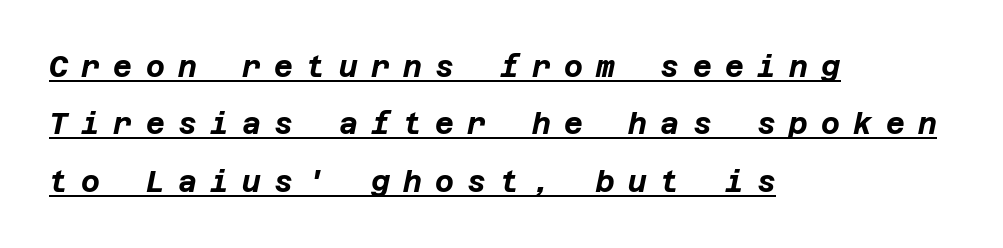
In terms of letterspacing, this is a distinctly airy, spread setting. Each new line begins a long way beneath the previous one. Typesetter's note: full bold, strokes at maximum text heaviness. The rendered words wear a rule along their underside.
